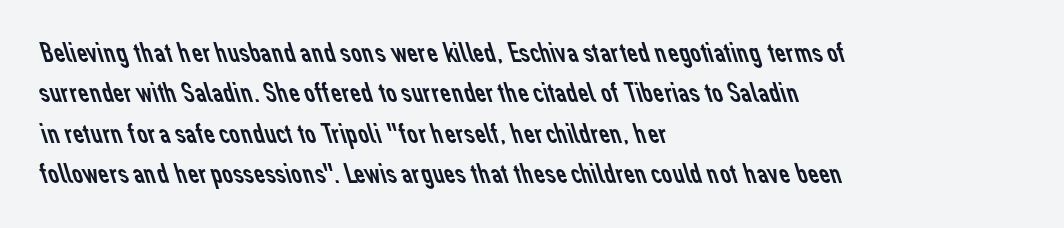
Q: Is the text bold? A: No.
Q: Is the typeface a serif or a sans-serif typeface? A: Sans-serif.
Q: Is the text underlined? A: No.
Q: How is the paragraph aligned? A: Left-aligned.
Q: Is the spacing between letters normal or unusually wide? A: Normal.
Q: Is the spacing between lines tight, normal or loose? A: Normal.
Q: Width (condensed, normal, or wide)? A: Normal.
Q: Stroke contrast? A: Low.
Q: x-height? A: Medium.
Q: Monospaced? A: No.
